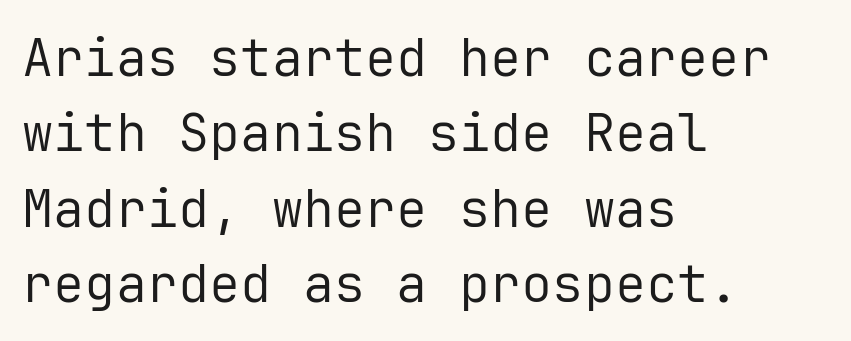
Q: Is the text bold? A: No.
Q: Is the text italic (slanted)? A: No, it is upright.
Q: Is the typeface a serif or a sans-serif typeface? A: Sans-serif.
Q: Is the text underlined? A: No.
Q: How is the paragraph aligned? A: Left-aligned.
Q: Is the spacing between letters normal or unusually wide? A: Normal.
Q: Is the spacing between lines tight, normal or loose? A: Normal.
Q: Width (condensed, normal, or wide)? A: Normal.
Q: Stroke contrast? A: Low.
Q: x-height? A: Medium.
Q: Monospaced? A: Yes.
